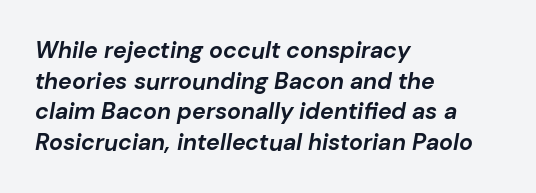
Q: Is the text bold? A: Yes.
Q: Is the text italic (slanted)? A: Yes, it leans right by about 10 degrees.
Q: Is the text underlined? A: No.
Q: How is the paragraph aligned? A: Left-aligned.
Q: Is the spacing between letters normal or unusually wide? A: Normal.
Q: Is the spacing between lines tight, normal or loose? A: Normal.
